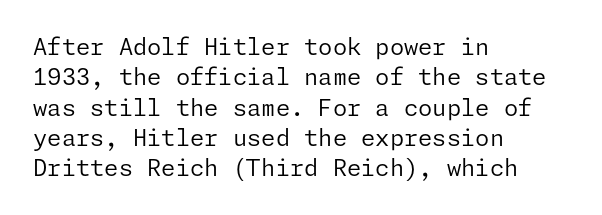
The space directly below the letters is spotless. Caption: standard tracking, unaltered. Vertically, the passage feels balanced, rows spaced as you'd expect. Does the lettering tilt? It doesn't — this is upright.
